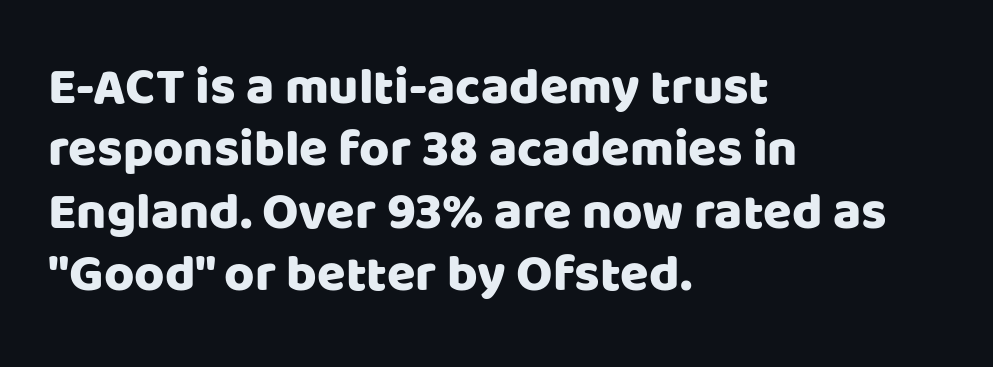
These lines are composed in type without serifs. A typesetter would call this proportional, since set widths differ per character. Notice how the passage keeps a crisp vertical edge on the left only. Anything drawn beneath the words? Only blank space. The letterforms sit shoulder to shoulder at normal distance.
